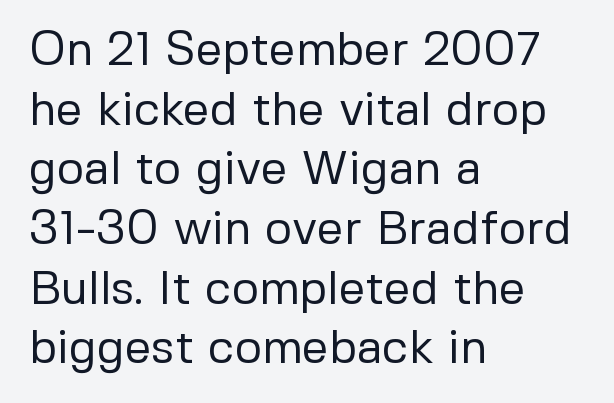
{"serif": "no", "italic": "no", "bold": "no", "weight": "regular", "width": "normal", "stroke_contrast": "low", "x_height": "medium", "monospaced": "no", "underline": "no", "align": "left", "line_spacing": "normal", "line_spacing_ratio": 1.27, "letter_spacing": "normal", "letter_spacing_em": 0.0, "glyph_px": 47}
